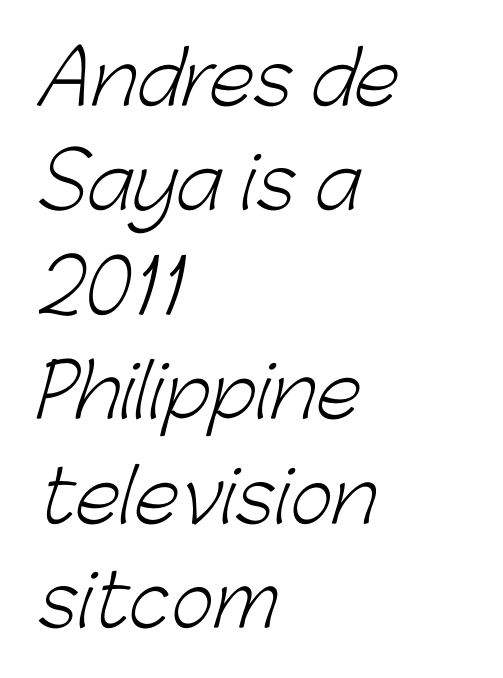
The image shows 73 px light sans-serif type; set left-aligned, normal line spacing (1.43x), normal letter spacing, not underlined; low stroke contrast and a medium x-height.
